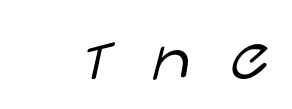
Q: Is the text bold? A: No.
Q: Is the text italic (slanted)? A: Yes.
Q: Is the typeface a serif or a sans-serif typeface? A: Sans-serif.
Q: Is the text underlined? A: No.
Q: Is the spacing between letters normal or unusually wide? A: Unusually wide.
Q: Width (condensed, normal, or wide)? A: Wide.
Q: Stroke contrast? A: Low.
Q: x-height? A: Large.
Q: Monospaced? A: No.
